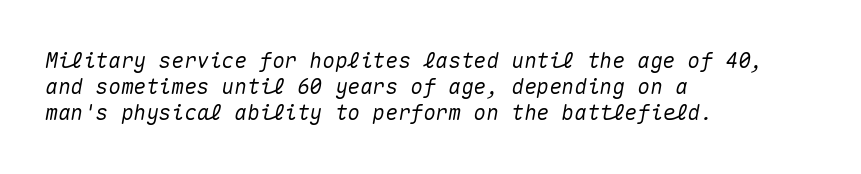
{"italic": "yes", "lean": "right", "slant_degrees": 10, "underline": "no", "align": "left", "line_spacing_ratio": 1.24, "letter_spacing": "normal", "letter_spacing_em": 0.0, "glyph_px": 21}
